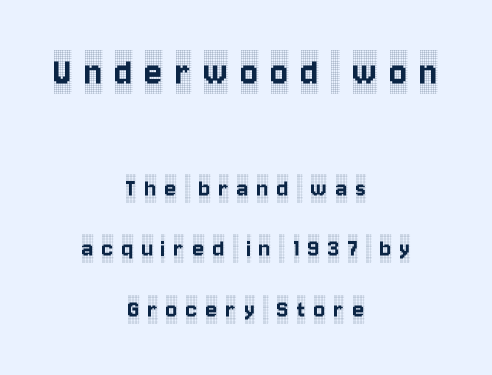
Q: Is the text italic (slanted)? A: No, it is upright.
Q: Is the typeface a serif or a sans-serif typeface? A: Serif.
Q: Is the text underlined? A: No.
Q: How is the paragraph aligned? A: Centered.
Q: Is the spacing between letters normal or unusually wide? A: Unusually wide.
Q: Is the spacing between lines tight, normal or loose? A: Loose.
Q: Which block of text is set in a larger size, the first (top) or the second (bottom)? A: The first (top) one.
Q: Width (condensed, normal, or wide)? A: Condensed.
Q: x-height? A: Large.
Q: Monospaced? A: No.
